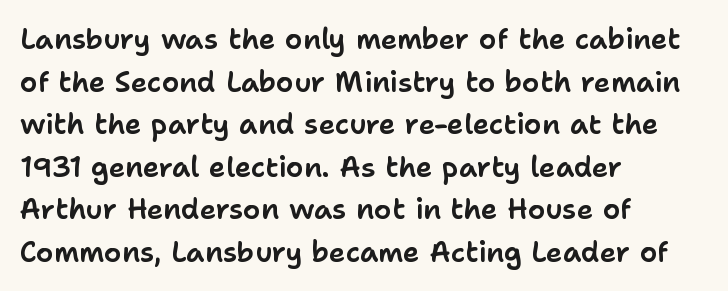
Q: Is the text italic (slanted)? A: No, it is upright.
Q: Is the typeface a serif or a sans-serif typeface? A: Sans-serif.
Q: Is the text underlined? A: No.
Q: How is the paragraph aligned? A: Left-aligned.
Q: Is the spacing between letters normal or unusually wide? A: Normal.
Q: Is the spacing between lines tight, normal or loose? A: Normal.
Q: Width (condensed, normal, or wide)? A: Normal.
Q: Stroke contrast? A: Low.
Q: x-height? A: Medium.
Q: Monospaced? A: No.
